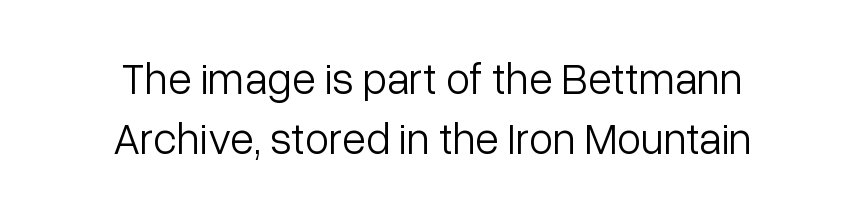
Does the lettering tilt? It doesn't — this is upright. The typesetting does not lean heavy: it is not bold. The passage shown is not underscored anywhere. If you measured baseline to baseline, you'd find a middling distance.
